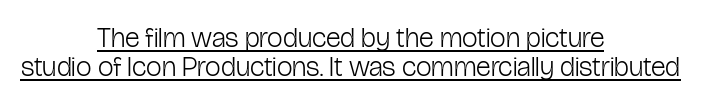
{"serif": "no", "italic": "no", "bold": "no", "weight": "light", "width": "condensed", "stroke_contrast": "low", "x_height": "medium", "monospaced": "no", "underline": "yes", "align": "center", "line_spacing": "tight", "line_spacing_ratio": 1.05, "letter_spacing": "normal", "letter_spacing_em": 0.0, "glyph_px": 28}
